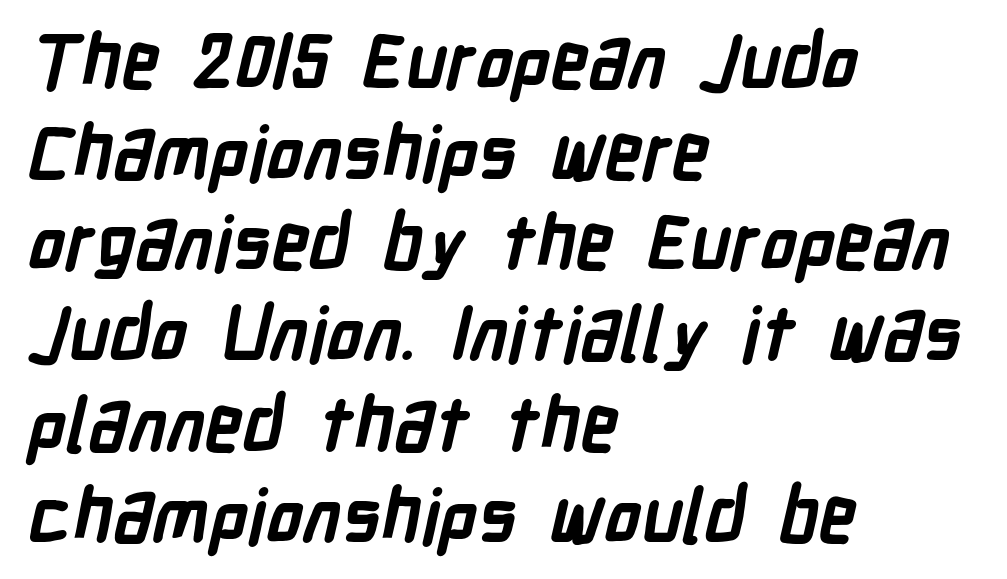
{"serif": "no", "bold": "yes", "weight": "semibold", "width": "condensed", "stroke_contrast": "low", "x_height": "medium", "monospaced": "no", "underline": "no", "align": "left", "line_spacing_ratio": 1.21, "letter_spacing": "normal", "letter_spacing_em": 0.0, "glyph_px": 75}
